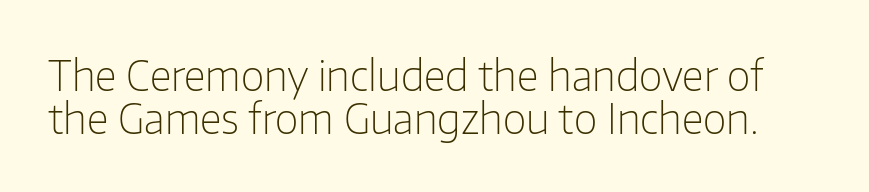
The image shows 41 px light sans-serif type, upright; set tight line spacing (1.04x), normal letter spacing, not underlined; low stroke contrast and a medium x-height.
